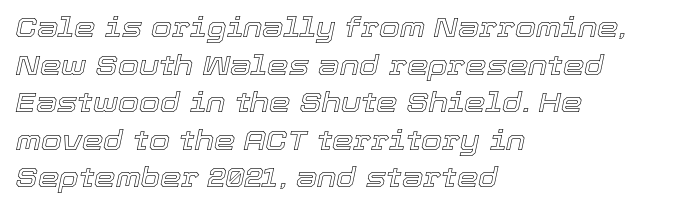
The type is set solid horizontally, with unmodified tracking. Regular leading. Slant detected: the letters are inclined. The strip under each line holds only bare page. Which margin do the lines hug? The left one — the right edge is uneven.
